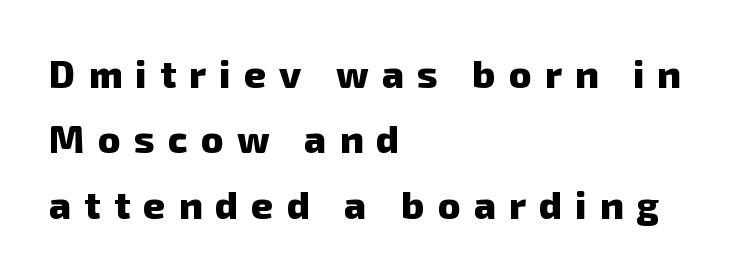
The passage shown has open, widely tracked lettering throughout. The letters carry no serifs — their stems end cleanly without finishing strokes. Strokes here are thick enough to call this a true bold. Compared with a centered layout, this one pins lines to the left instead. Spacing verdict: proportional, widths tailored to each character. Underline: absent.
